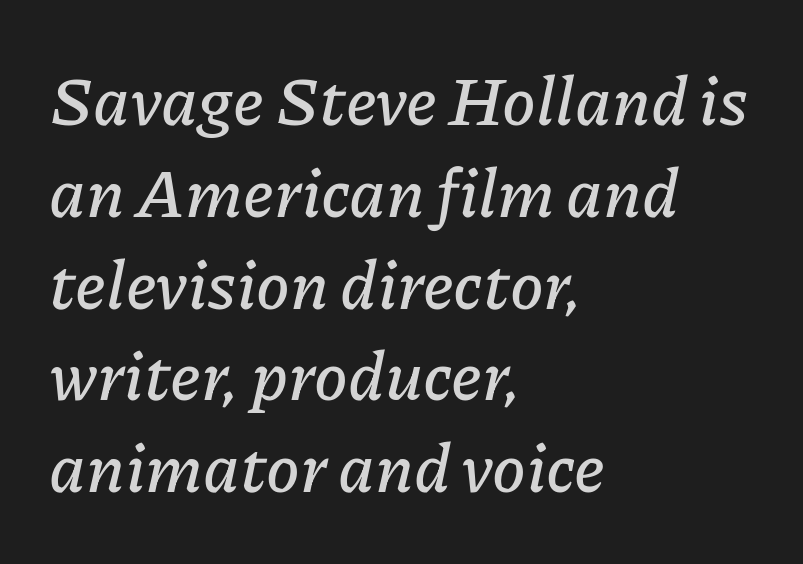
{"italic": "yes", "lean": "right", "slant_degrees": 11, "width": "normal", "stroke_contrast": "low", "x_height": "medium", "monospaced": "no", "underline": "no", "align": "left", "line_spacing": "normal", "line_spacing_ratio": 1.35, "letter_spacing": "normal", "letter_spacing_em": 0.0, "glyph_px": 68}
